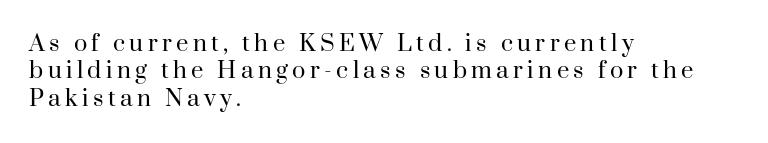
The face looks like a standard text weight, possibly lighter. The glyphs are unaccompanied by any horizontal stroke below them. In terms of posture, this sample is upright. There is plenty of visible air inserted between adjacent glyphs. Every row of glyphs begins at an identical x-position on the left.
